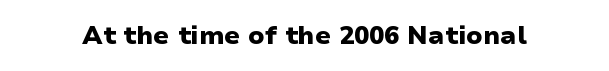
Underlining? Definitely not there. Strong, thick strokes mark this as bold type. This sample uses an upright cut, with every glyph sitting square on the baseline. A typesetter would call this zero additional tracking.
